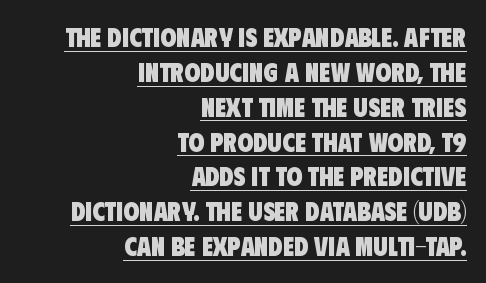
Q: Is the text bold? A: Yes.
Q: Is the text underlined? A: Yes.
Q: How is the paragraph aligned? A: Right-aligned.
Q: Is the spacing between letters normal or unusually wide? A: Normal.
Q: Is the spacing between lines tight, normal or loose? A: Normal.
